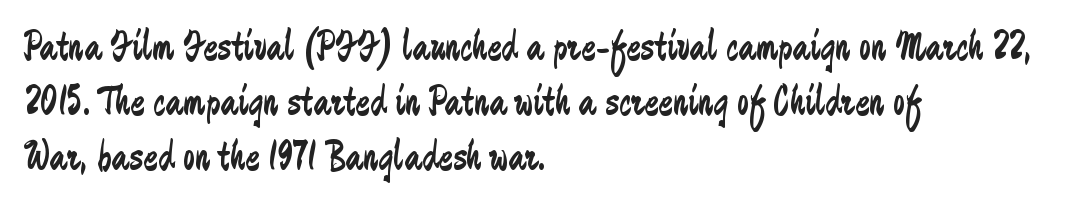
Q: Is the text bold? A: No.
Q: Is the text italic (slanted)? A: Yes.
Q: Is the typeface a serif or a sans-serif typeface? A: Sans-serif.
Q: Is the text underlined? A: No.
Q: How is the paragraph aligned? A: Left-aligned.
Q: Is the spacing between letters normal or unusually wide? A: Normal.
Q: Is the spacing between lines tight, normal or loose? A: Normal.
Q: Width (condensed, normal, or wide)? A: Condensed.
Q: Stroke contrast? A: Low.
Q: x-height? A: Medium.
Q: Monospaced? A: No.
